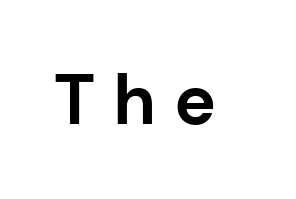
Q: Is the text bold? A: Yes.
Q: Is the text italic (slanted)? A: No, it is upright.
Q: Is the typeface a serif or a sans-serif typeface? A: Sans-serif.
Q: Is the text underlined? A: No.
Q: Is the spacing between letters normal or unusually wide? A: Unusually wide.
Q: Width (condensed, normal, or wide)? A: Normal.
Q: Stroke contrast? A: Low.
Q: x-height? A: Medium.
Q: Monospaced? A: No.
